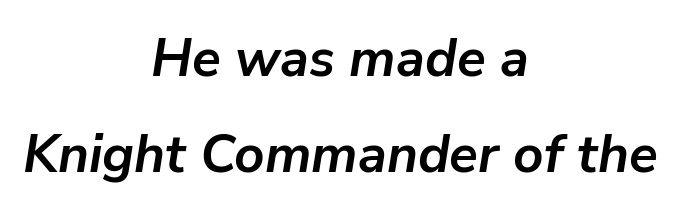
Q: Is the text bold? A: Yes.
Q: Is the text italic (slanted)? A: Yes, it leans right by about 9 degrees.
Q: Is the text underlined? A: No.
Q: How is the paragraph aligned? A: Centered.
Q: Is the spacing between letters normal or unusually wide? A: Normal.
Q: Width (condensed, normal, or wide)? A: Normal.
Q: Stroke contrast? A: Low.
Q: x-height? A: Medium.
Q: Monospaced? A: No.
